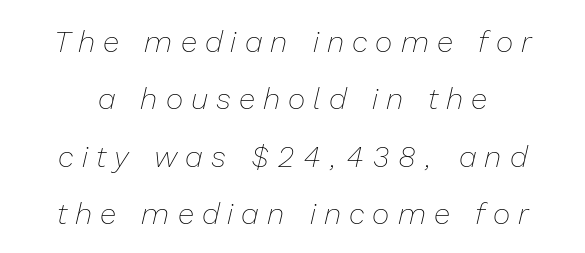
The image shows 30 px thin type, italic (leaning right); set loose line spacing (1.91x), unusually wide letter spacing (+0.27 em), not underlined; low stroke contrast and a medium x-height.
